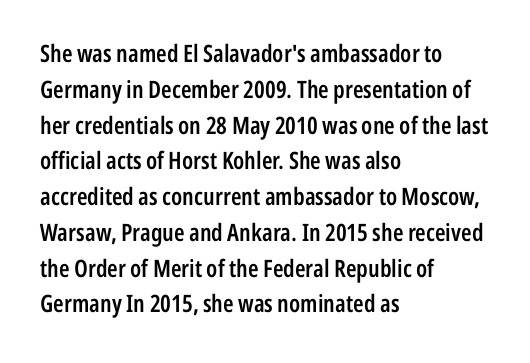
The image shows 24 px text type, upright; set left-aligned, normal line spacing (1.49x), normal letter spacing, not underlined.
